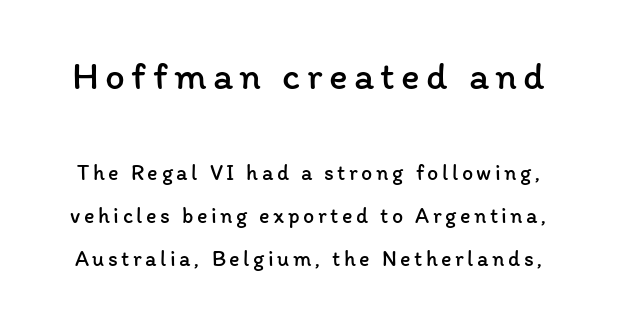
{"italic": "no", "bold": "no", "weight": "regular", "width": "normal", "stroke_contrast": "low", "x_height": "medium", "monospaced": "no", "underline": "no", "line_spacing": "loose", "line_spacing_ratio": 1.96, "larger_block": "first", "size_ratio": 1.77, "glyph_px": 39}
